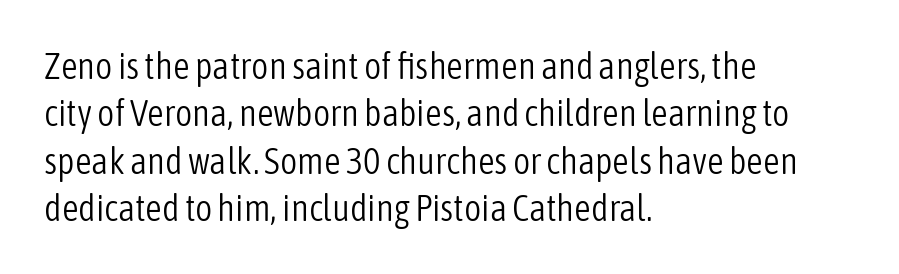
{"serif": "no", "italic": "no", "bold": "no", "weight": "light", "width": "condensed", "stroke_contrast": "low", "x_height": "medium", "monospaced": "no", "underline": "no", "align": "left", "line_spacing": "normal", "line_spacing_ratio": 1.28, "letter_spacing": "normal", "letter_spacing_em": 0.0, "glyph_px": 37}
